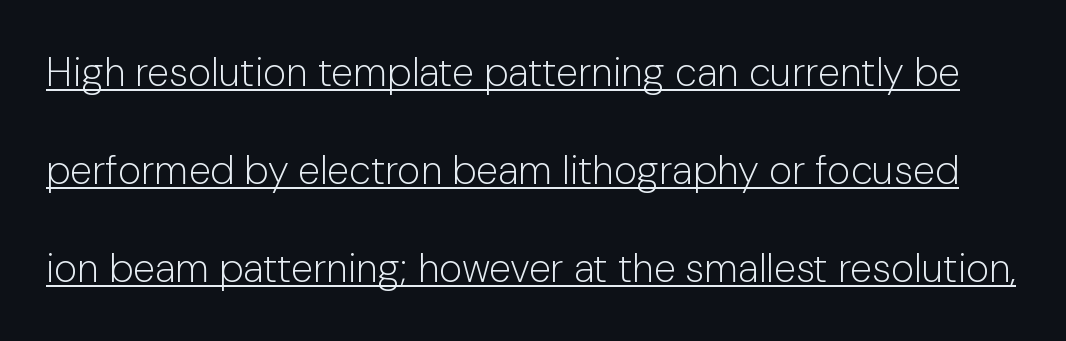
Q: Is the text bold? A: No.
Q: Is the text italic (slanted)? A: No, it is upright.
Q: Is the typeface a serif or a sans-serif typeface? A: Sans-serif.
Q: Is the text underlined? A: Yes.
Q: Is the spacing between letters normal or unusually wide? A: Normal.
Q: Is the spacing between lines tight, normal or loose? A: Loose.
Q: Width (condensed, normal, or wide)? A: Normal.
Q: Stroke contrast? A: Low.
Q: x-height? A: Medium.
Q: Monospaced? A: No.
